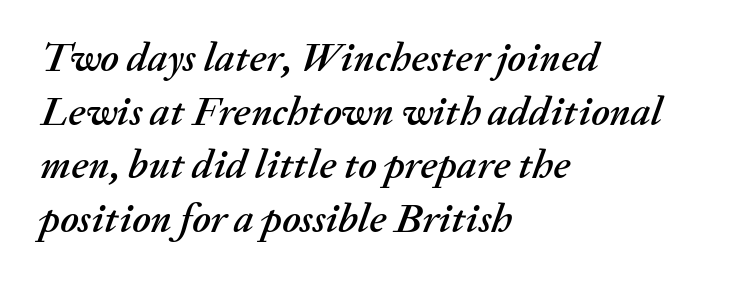
Q: Is the text italic (slanted)? A: Yes, it leans right by about 20 degrees.
Q: Is the text underlined? A: No.
Q: How is the paragraph aligned? A: Left-aligned.
Q: Is the spacing between letters normal or unusually wide? A: Normal.
Q: Is the spacing between lines tight, normal or loose? A: Normal.
Q: Width (condensed, normal, or wide)? A: Normal.
Q: Stroke contrast? A: Medium.
Q: x-height? A: Medium.
Q: Monospaced? A: No.
